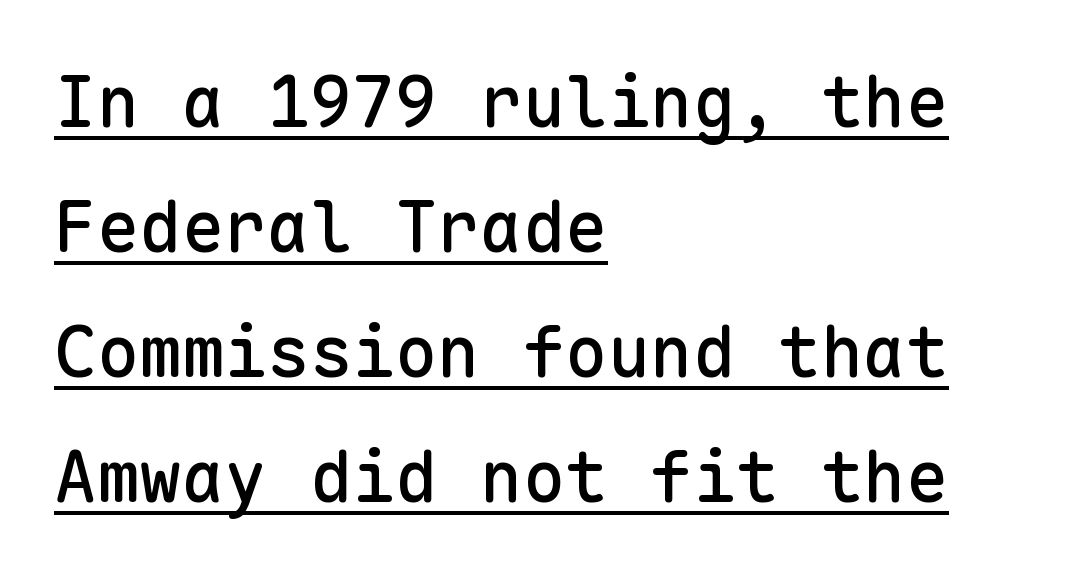
Q: Is the text italic (slanted)? A: No, it is upright.
Q: Is the typeface a serif or a sans-serif typeface? A: Sans-serif.
Q: Is the text underlined? A: Yes.
Q: How is the paragraph aligned? A: Left-aligned.
Q: Is the spacing between letters normal or unusually wide? A: Normal.
Q: Width (condensed, normal, or wide)? A: Normal.
Q: Stroke contrast? A: Low.
Q: x-height? A: Medium.
Q: Monospaced? A: Yes.
